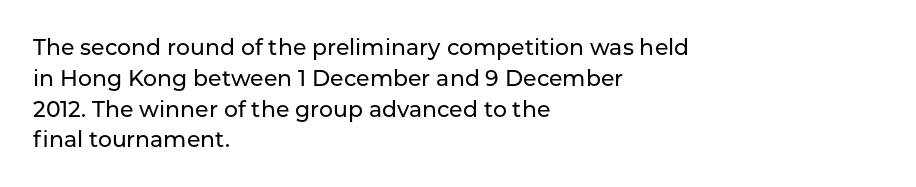
A classic flush-left, rag-right setting is used for this passage. Rendered with straight, roman letterforms. The rendering uses a moderate line-height, typical for paragraphs. In terms of letterspacing, this is plain default setting.
